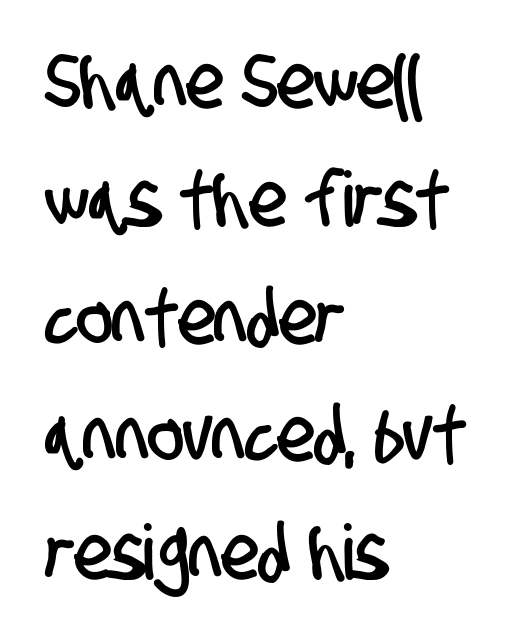
The image shows 76 px condensed sans-serif type; set left-aligned, normal line spacing (1.55x), normal letter spacing, not underlined; low stroke contrast and a large x-height.
